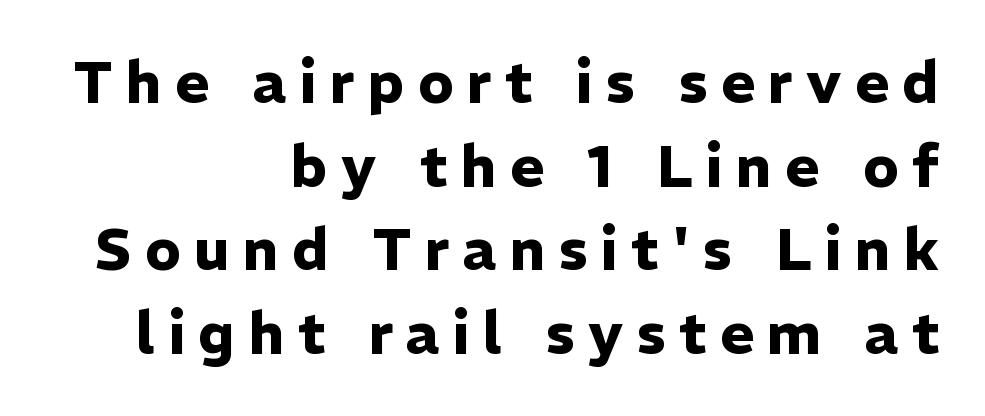
Notice how the passage keeps a crisp vertical edge on the right only. Type without underlining. Proportional: the letters do not fall into vertical columns. Interline gaps are of average width in this sample.
